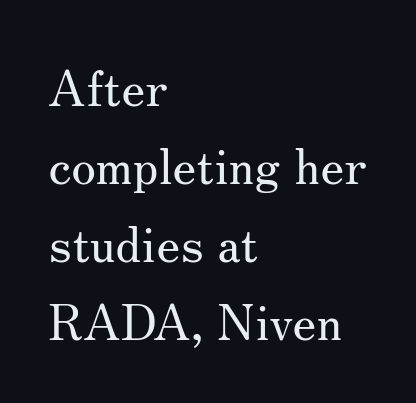
Spacing verdict: proportional, widths tailored to each character. Honestly, the row spacing looks completely unremarkable. The passage is arranged the way most books set body copy — flush left. Is the letter spacing exaggerated? No — it looks like the ordinary default.
